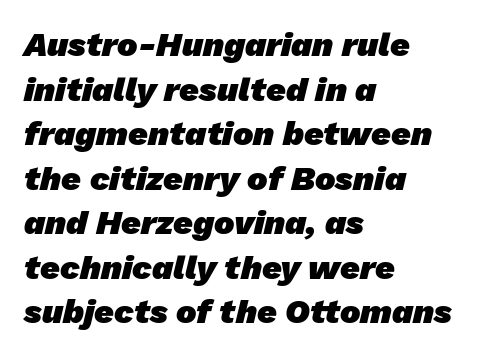
Is this a fixed-width face? No — the glyphs have proportional, varying widths. Words appear dense and cohesive because spacing is normal. Underline: absent. The glyphs have the mass of a bold cut. The leading is moderate, giving the passage an even texture. The typeface chosen for these lines omits serifs.
